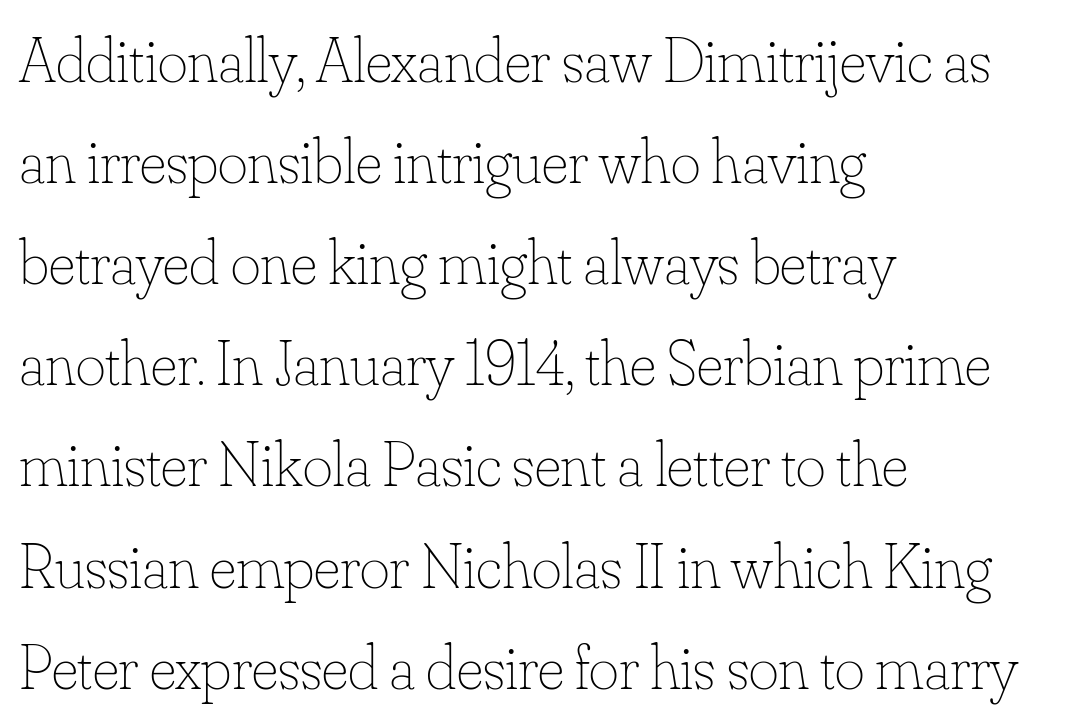
Q: Is the text bold? A: No.
Q: Is the text italic (slanted)? A: No, it is upright.
Q: Is the text underlined? A: No.
Q: How is the paragraph aligned? A: Left-aligned.
Q: Is the spacing between letters normal or unusually wide? A: Normal.
Q: Is the spacing between lines tight, normal or loose? A: Normal.
Q: Width (condensed, normal, or wide)? A: Normal.
Q: Stroke contrast? A: Low.
Q: x-height? A: Small.
Q: Monospaced? A: No.
